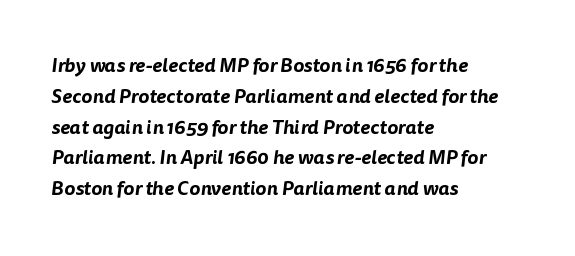
The rendering uses a moderate line-height, typical for paragraphs. The rendering keeps characters at their native spacing. Teacher's note: observe the even left margin — that is flush-left alignment. The string is rendered with underlining switched off.
